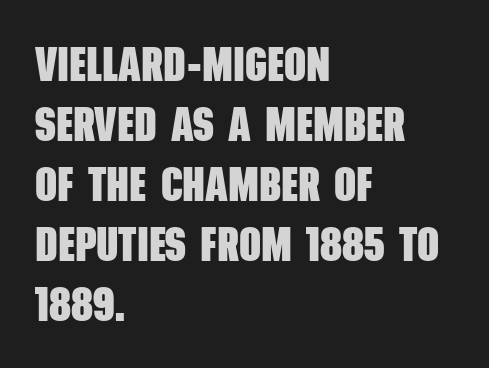
{"serif": "no", "bold": "yes", "weight": "heavy", "width": "condensed", "stroke_contrast": "low", "x_height": "large", "monospaced": "no", "underline": "no", "align": "left", "line_spacing": "normal", "line_spacing_ratio": 1.25, "letter_spacing": "normal", "letter_spacing_em": 0.0, "glyph_px": 48}
